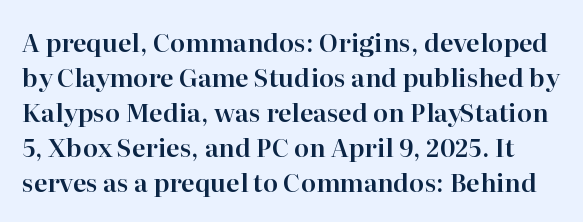
Q: Is the text italic (slanted)? A: No, it is upright.
Q: Is the text underlined? A: No.
Q: Is the spacing between letters normal or unusually wide? A: Normal.
Q: Is the spacing between lines tight, normal or loose? A: Normal.
